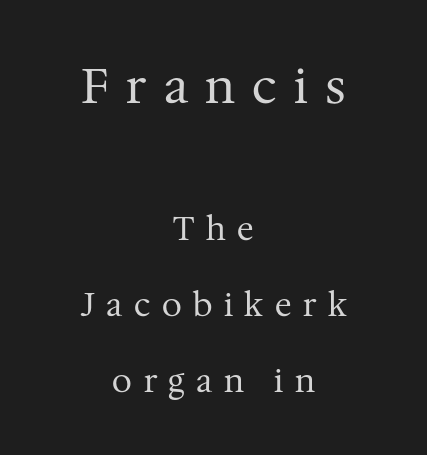
{"serif": "yes", "italic": "no", "bold": "no", "weight": "regular", "width": "normal", "stroke_contrast": "medium", "x_height": "medium", "monospaced": "no", "underline": "no", "align": "center", "line_spacing": "loose", "line_spacing_ratio": 2.38, "letter_spacing": "wide", "letter_spacing_em": 0.36, "larger_block": "first", "size_ratio": 1.5, "glyph_px": 48}
